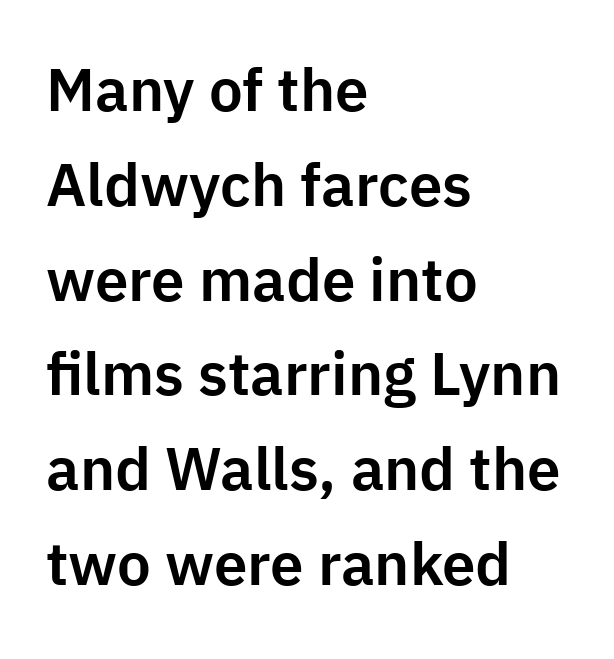
Q: Is the text italic (slanted)? A: No, it is upright.
Q: Is the typeface a serif or a sans-serif typeface? A: Sans-serif.
Q: Is the text underlined? A: No.
Q: How is the paragraph aligned? A: Left-aligned.
Q: Is the spacing between letters normal or unusually wide? A: Normal.
Q: Is the spacing between lines tight, normal or loose? A: Normal.
Q: Width (condensed, normal, or wide)? A: Normal.
Q: Stroke contrast? A: Low.
Q: x-height? A: Medium.
Q: Monospaced? A: No.
